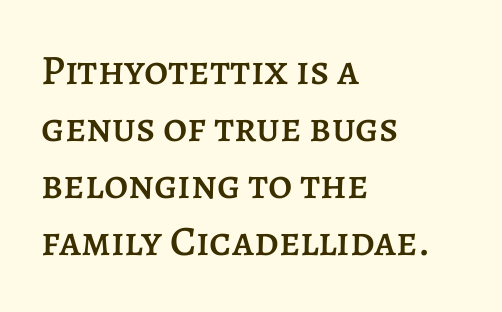
Is this a fixed-width face? No — the glyphs have proportional, varying widths. The ragged edge is on the right, which tells us the setting is flush left. Unmarked baselines from the first word to the last. Unlike italic type, these characters show no tilt at all.
